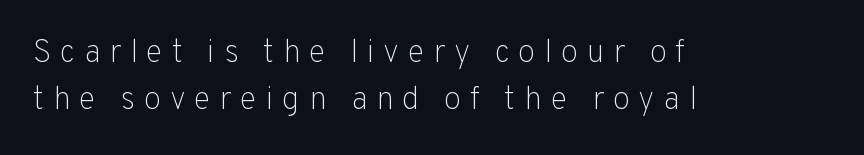
{"serif": "no", "italic": "no", "bold": "no", "weight": "light", "width": "normal", "stroke_contrast": "low", "x_height": "medium", "monospaced": "no", "underline": "no", "align": "left", "line_spacing": "normal", "line_spacing_ratio": 1.46, "letter_spacing": "wide", "letter_spacing_em": 0.27, "glyph_px": 32}
